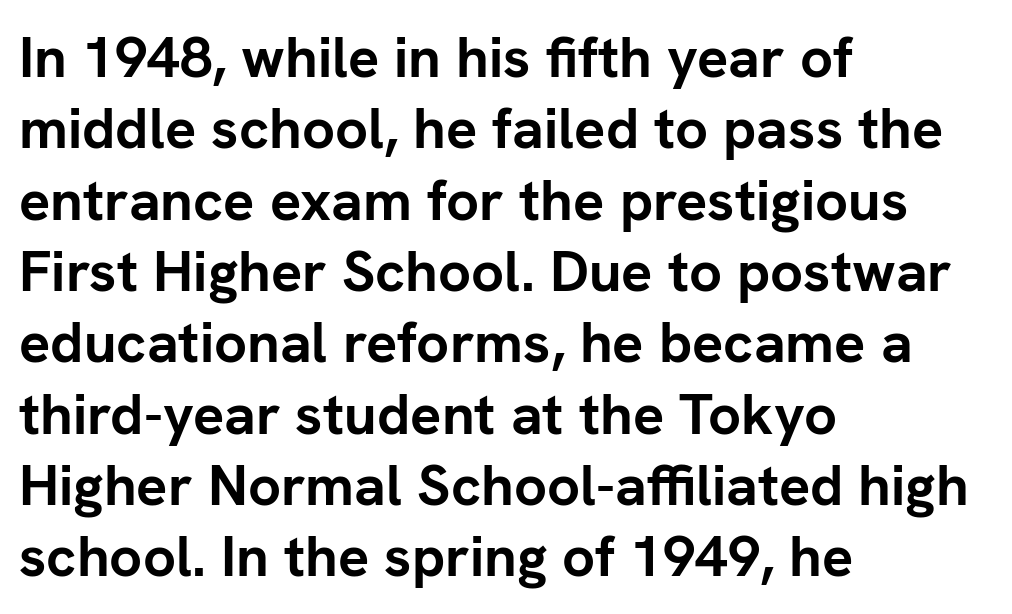
Q: Is the text bold? A: Yes.
Q: Is the text italic (slanted)? A: No, it is upright.
Q: Is the typeface a serif or a sans-serif typeface? A: Sans-serif.
Q: Is the text underlined? A: No.
Q: How is the paragraph aligned? A: Left-aligned.
Q: Is the spacing between letters normal or unusually wide? A: Normal.
Q: Width (condensed, normal, or wide)? A: Normal.
Q: Stroke contrast? A: Low.
Q: x-height? A: Medium.
Q: Monospaced? A: No.
